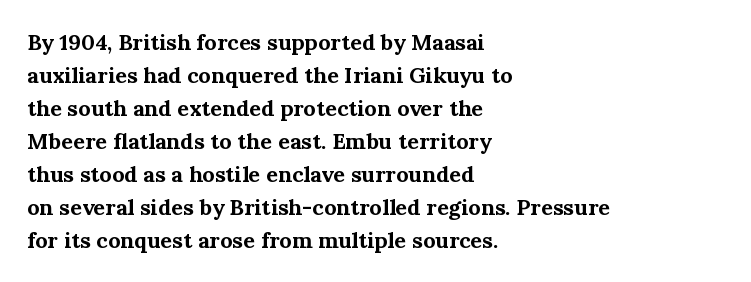
The image shows 22 px bold type, upright; set left-aligned, normal line spacing (1.5x), normal letter spacing, not underlined.
